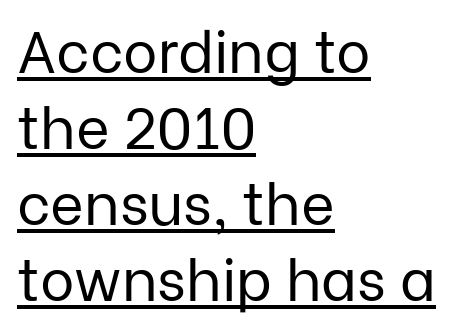
{"serif": "no", "italic": "no", "bold": "no", "weight": "regular", "width": "normal", "stroke_contrast": "low", "x_height": "medium", "monospaced": "no", "underline": "yes", "align": "left", "line_spacing": "normal", "line_spacing_ratio": 1.31, "letter_spacing": "normal", "letter_spacing_em": 0.0, "glyph_px": 58}
